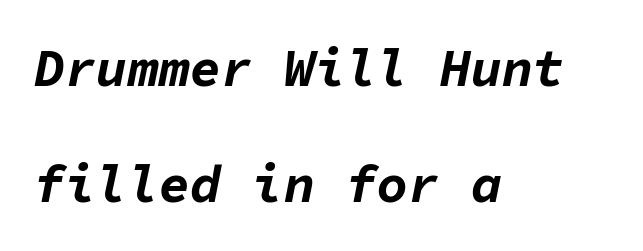
{"italic": "yes", "lean": "right", "slant_degrees": 11, "bold": "yes", "weight": "bold", "width": "normal", "stroke_contrast": "low", "x_height": "medium", "monospaced": "yes", "underline": "no", "align": "left", "line_spacing": "loose", "line_spacing_ratio": 2.23, "letter_spacing": "normal", "letter_spacing_em": 0.0, "glyph_px": 52}
